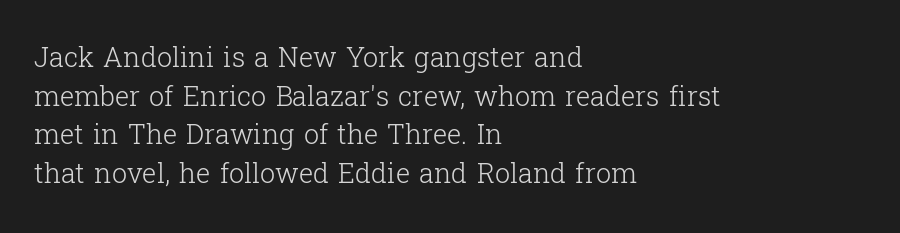
Q: Is the text bold? A: No.
Q: Is the text italic (slanted)? A: No, it is upright.
Q: Is the text underlined? A: No.
Q: How is the paragraph aligned? A: Left-aligned.
Q: Is the spacing between letters normal or unusually wide? A: Normal.
Q: Is the spacing between lines tight, normal or loose? A: Normal.
